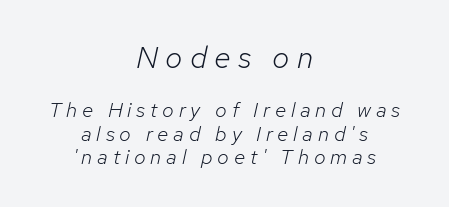
The image shows 31 px light type, italic (leaning right); set centered, tight line spacing (1.11x), unusually wide letter spacing (+0.23 em), not underlined; the first (top) block is 1.48x larger; low stroke contrast and a medium x-height.
